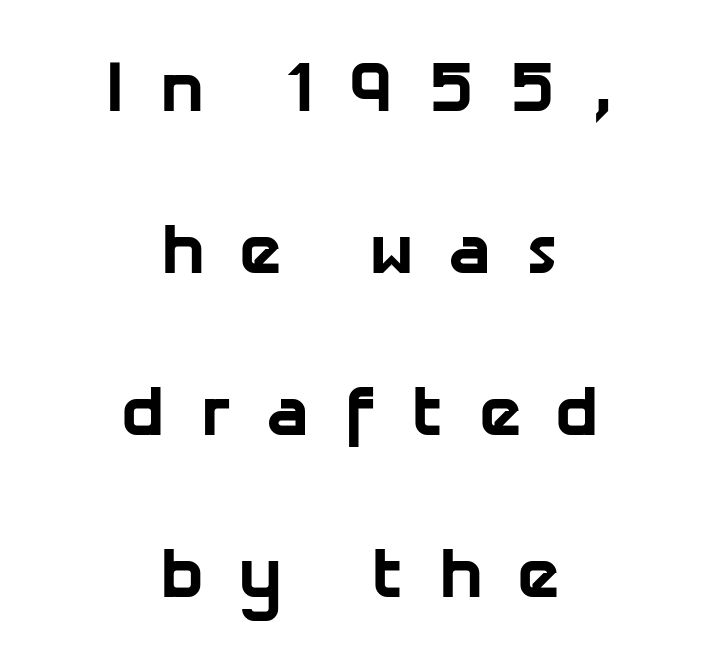
Think of a printed novel: that variable character pitch is what you see here. The paragraph has two soft edges and a firm central axis. Typesetter's note: full bold, strokes at maximum text heaviness. The letterforms stand isolated, each surrounded by extra space. If you measured baseline to baseline, you'd find a long distance. The designer went with a sans here, leaving each stem footless.
